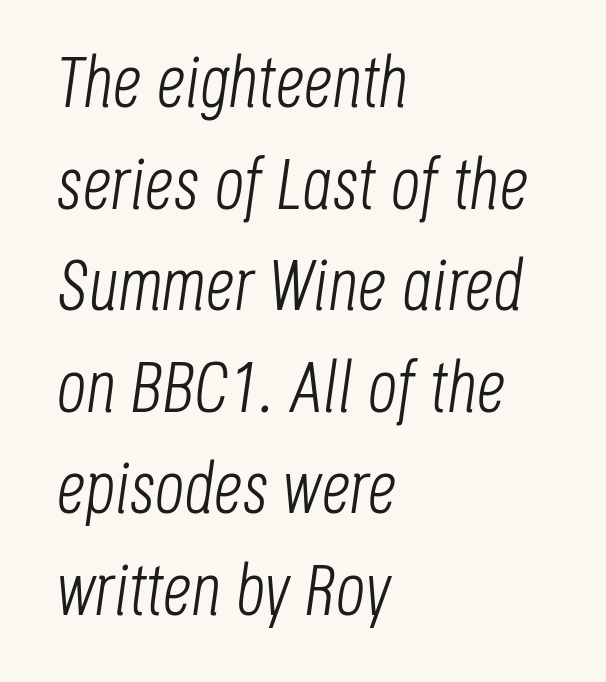
Q: Is the text bold? A: No.
Q: Is the text italic (slanted)? A: Yes, it leans right by about 8 degrees.
Q: Is the text underlined? A: No.
Q: How is the paragraph aligned? A: Left-aligned.
Q: Is the spacing between letters normal or unusually wide? A: Normal.
Q: Is the spacing between lines tight, normal or loose? A: Normal.
Q: Width (condensed, normal, or wide)? A: Condensed.
Q: Stroke contrast? A: Low.
Q: x-height? A: Large.
Q: Monospaced? A: No.
